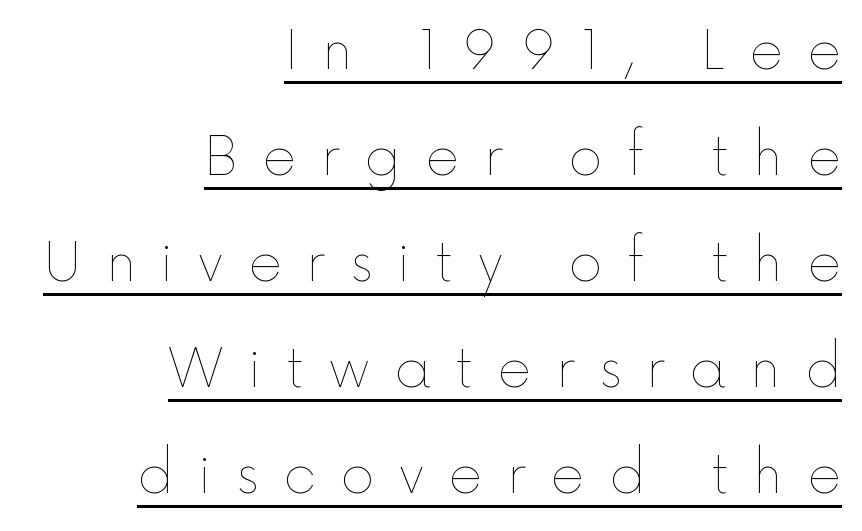
Q: Is the text bold? A: No.
Q: Is the text italic (slanted)? A: No, it is upright.
Q: Is the text underlined? A: Yes.
Q: How is the paragraph aligned? A: Right-aligned.
Q: Is the spacing between letters normal or unusually wide? A: Unusually wide.
Q: Is the spacing between lines tight, normal or loose? A: Loose.
Q: Width (condensed, normal, or wide)? A: Normal.
Q: x-height? A: Medium.
Q: Monospaced? A: No.
